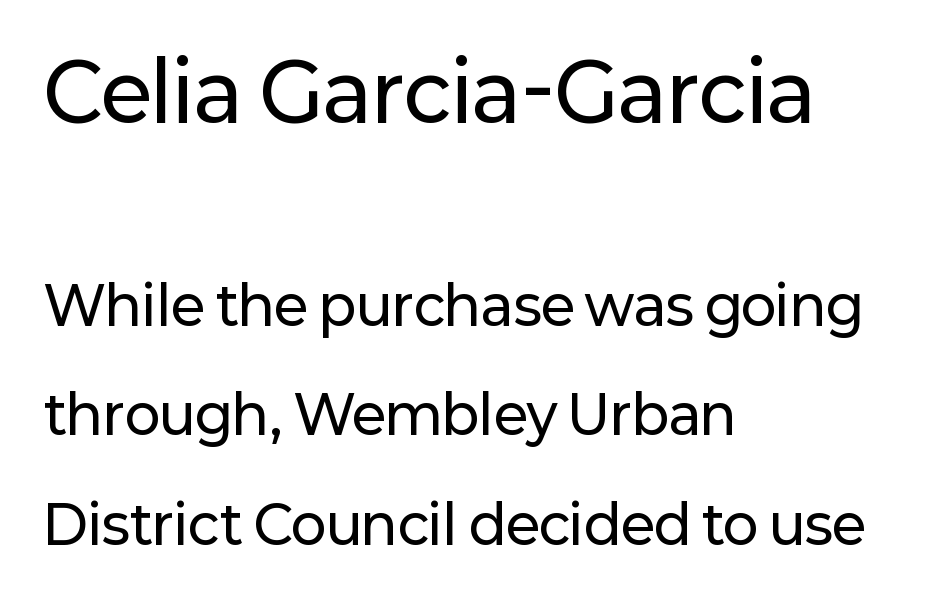
{"serif": "no", "italic": "no", "width": "normal", "stroke_contrast": "low", "x_height": "medium", "monospaced": "no", "underline": "no", "align": "left", "line_spacing": "loose", "line_spacing_ratio": 2.07, "letter_spacing": "normal", "letter_spacing_em": 0.0, "larger_block": "first", "size_ratio": 1.51, "glyph_px": 80}
